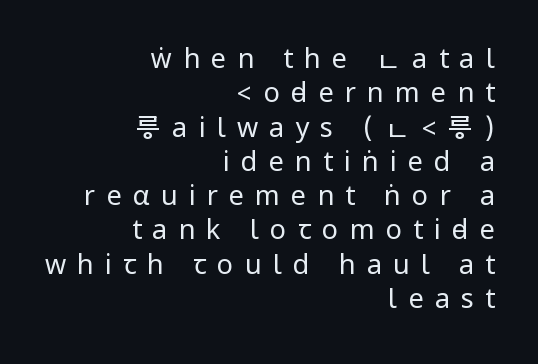
The image shows 27 px text type, upright; set right-aligned, normal line spacing (1.27x), unusually wide letter spacing (+0.41 em), not underlined.
